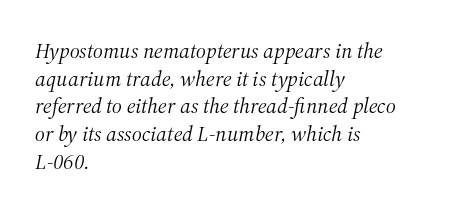
Q: Is the text bold? A: No.
Q: Is the text italic (slanted)? A: Yes, it leans right by about 12 degrees.
Q: Is the text underlined? A: No.
Q: How is the paragraph aligned? A: Left-aligned.
Q: Is the spacing between letters normal or unusually wide? A: Normal.
Q: Is the spacing between lines tight, normal or loose? A: Normal.
